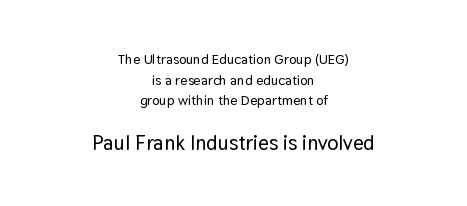
Descenders are the only things crossing below the line. Larger block? The one below; the one above is distinctly smaller. This rendering leaves character spacing at its baseline value. These lines were composed using upright roman letters.
